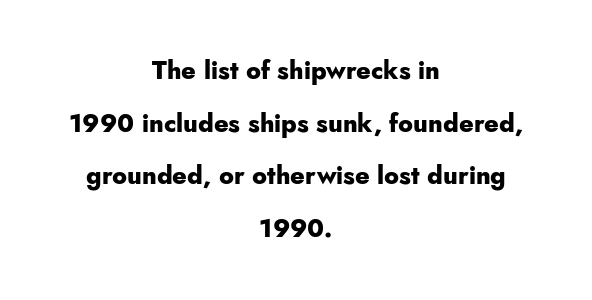
Lines of text with bare space underneath. A typesetter would call this leading open, well beyond the default. A dark, heavy texture on the line: the type is bold. Tall strokes in this sample are plumb rather than angled.
